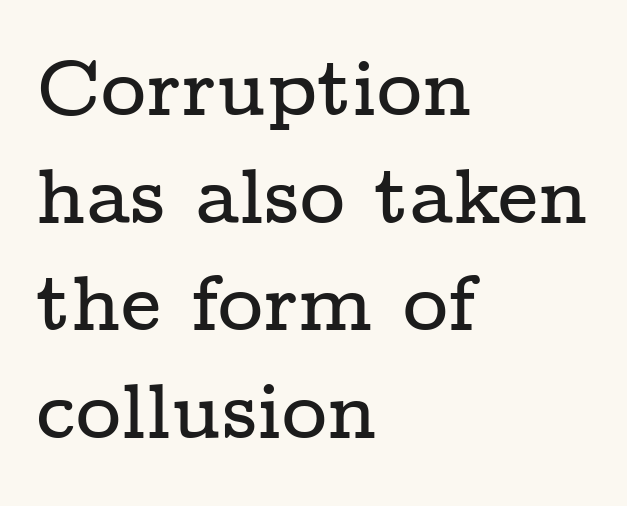
Q: Is the text italic (slanted)? A: No, it is upright.
Q: Is the typeface a serif or a sans-serif typeface? A: Serif.
Q: Is the text underlined? A: No.
Q: How is the paragraph aligned? A: Left-aligned.
Q: Is the spacing between letters normal or unusually wide? A: Normal.
Q: Is the spacing between lines tight, normal or loose? A: Normal.
Q: Width (condensed, normal, or wide)? A: Wide.
Q: Stroke contrast? A: Low.
Q: x-height? A: Medium.
Q: Monospaced? A: No.
